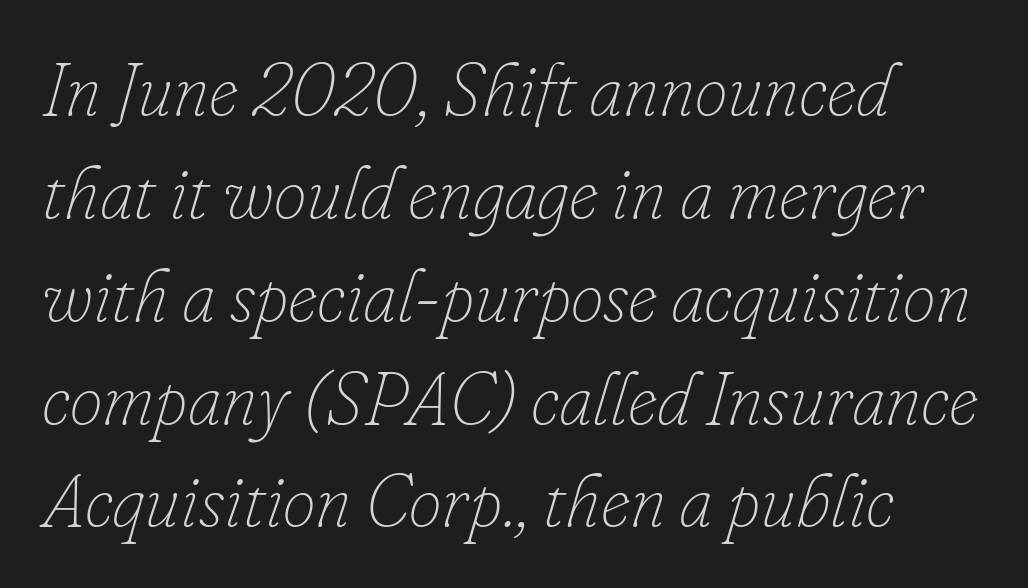
Q: Is the text bold? A: No.
Q: Is the text italic (slanted)? A: Yes, it leans right by about 16 degrees.
Q: Is the text underlined? A: No.
Q: How is the paragraph aligned? A: Left-aligned.
Q: Is the spacing between letters normal or unusually wide? A: Normal.
Q: Is the spacing between lines tight, normal or loose? A: Normal.
Q: Width (condensed, normal, or wide)? A: Normal.
Q: Stroke contrast? A: Low.
Q: x-height? A: Small.
Q: Monospaced? A: No.
